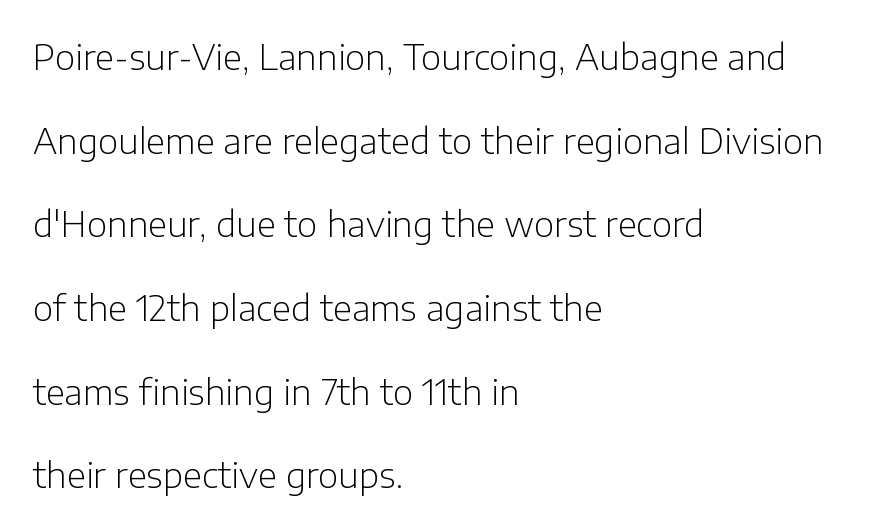
{"serif": "no", "italic": "no", "bold": "no", "weight": "light", "width": "normal", "stroke_contrast": "low", "x_height": "medium", "monospaced": "no", "underline": "no", "align": "left", "line_spacing": "loose", "line_spacing_ratio": 2.39, "letter_spacing": "normal", "letter_spacing_em": 0.0, "glyph_px": 35}
